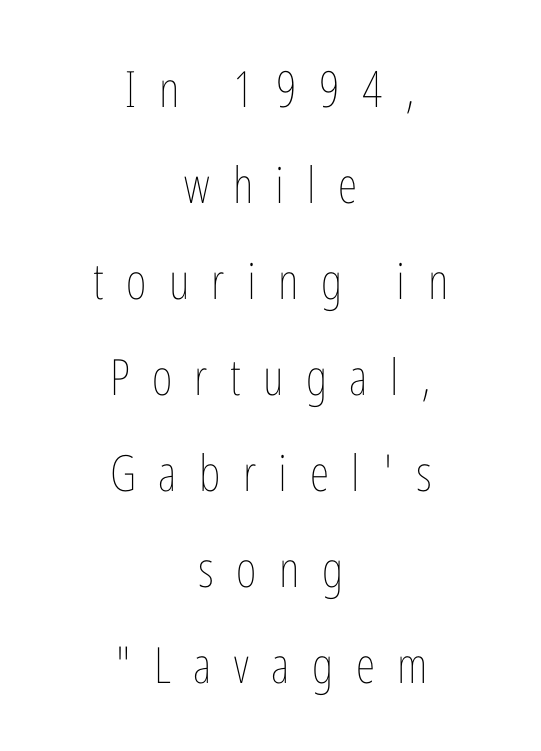
The image shows 50 px thin, condensed type, upright; set centered, loose line spacing (1.92x), unusually wide letter spacing (+0.45 em), not underlined; low stroke contrast and a medium x-height.
